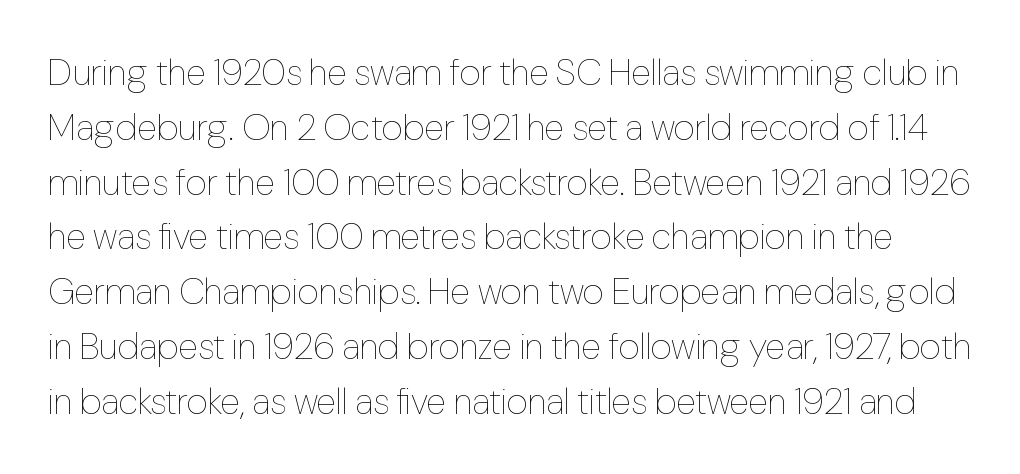
Letter spacing: default. Designer's note — italics off, roman on. Clear beneath every line of the passage. No extra ink here — the face is not bold. In terms of leading, this rendering sits right in the middle. Proportional: the letters do not fall into vertical columns.
